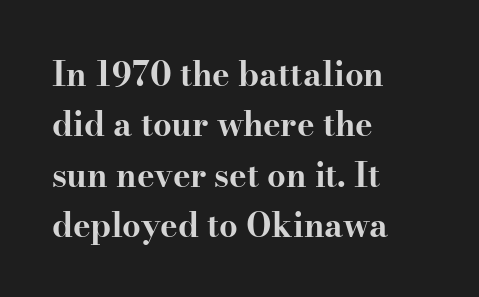
A typesetter would call this zero additional tracking. Do the letters lean? They stand straight. Baseline-to-baseline distance is the conventional proportion of letter height. Font category for this specimen: serif. Its strokes are broad and dark, the hallmark of bold type. Is the block centered? No — it sits flush against the left margin.
